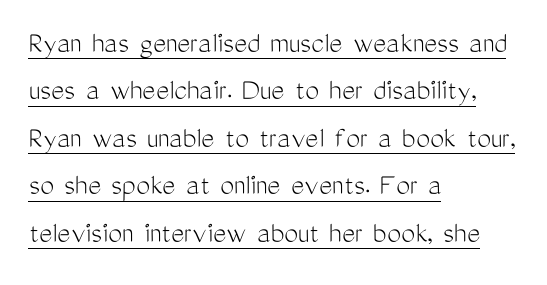
The image shows 31 px light, condensed sans-serif type, upright; set left-aligned, normal line spacing (1.53x), normal letter spacing, underlined; medium stroke contrast and a medium x-height.
